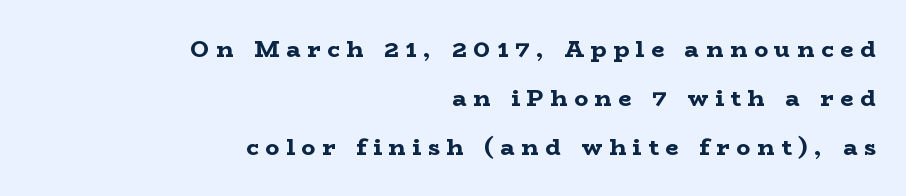
Q: Is the text bold? A: Yes.
Q: Is the text italic (slanted)? A: No, it is upright.
Q: Is the text underlined? A: No.
Q: How is the paragraph aligned? A: Right-aligned.
Q: Is the spacing between letters normal or unusually wide? A: Unusually wide.
Q: Is the spacing between lines tight, normal or loose? A: Loose.
